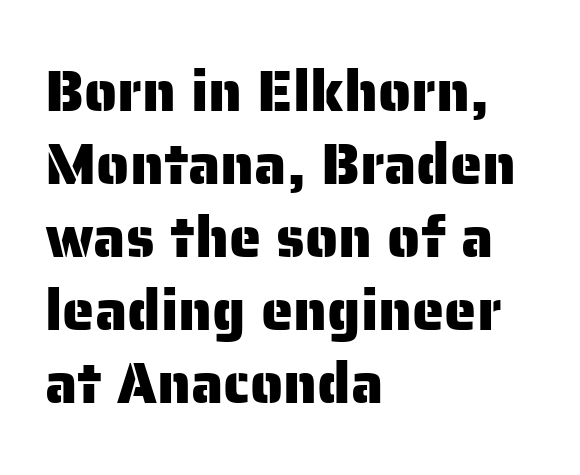
Q: Is the text italic (slanted)? A: No, it is upright.
Q: Is the typeface a serif or a sans-serif typeface? A: Sans-serif.
Q: Is the text underlined? A: No.
Q: How is the paragraph aligned? A: Left-aligned.
Q: Is the spacing between letters normal or unusually wide? A: Normal.
Q: Is the spacing between lines tight, normal or loose? A: Normal.
Q: Width (condensed, normal, or wide)? A: Normal.
Q: Stroke contrast? A: Low.
Q: x-height? A: Medium.
Q: Monospaced? A: No.
